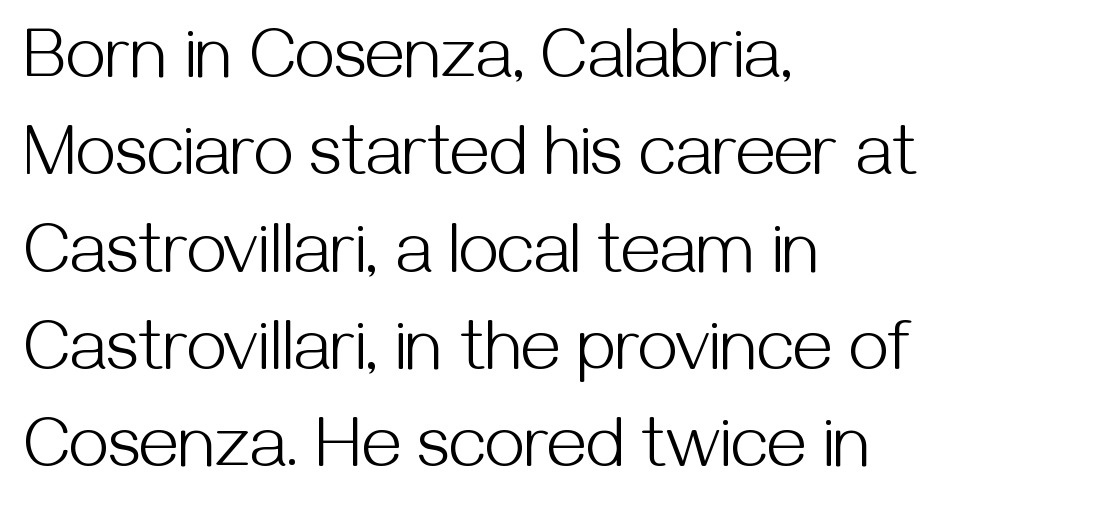
Q: Is the text bold? A: No.
Q: Is the text italic (slanted)? A: No, it is upright.
Q: Is the typeface a serif or a sans-serif typeface? A: Sans-serif.
Q: Is the text underlined? A: No.
Q: How is the paragraph aligned? A: Left-aligned.
Q: Is the spacing between letters normal or unusually wide? A: Normal.
Q: Is the spacing between lines tight, normal or loose? A: Normal.
Q: Width (condensed, normal, or wide)? A: Normal.
Q: Stroke contrast? A: Medium.
Q: x-height? A: Medium.
Q: Monospaced? A: No.
